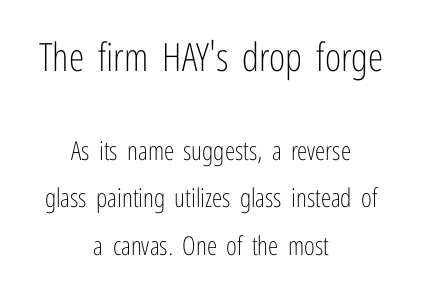
Serifs: no, the terminals of the letterforms are clean. You could not count columns in this text — the font is proportionally spaced. Between one letter and the next there's only the usual sliver of space. The rendering positions every line midway between the sides. These lines were composed using upright roman letters. Weight class: somewhere from thin through regular.
